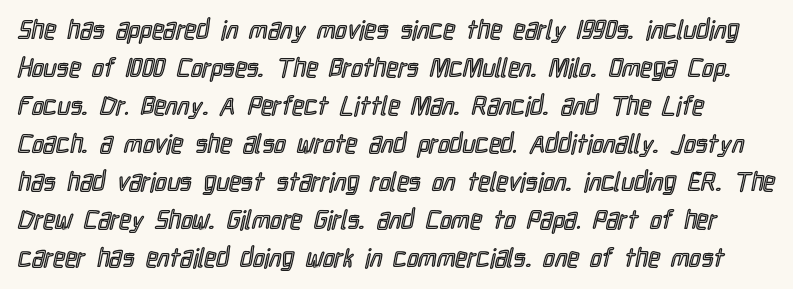
The gaps between neighbouring characters are ordinary and unremarkable. Just letters on the line, the space beneath them empty. Regular leading.
